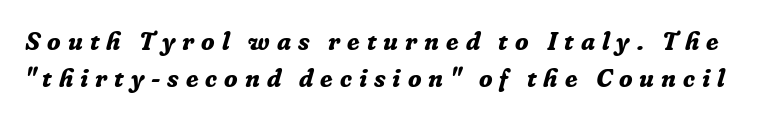
Yep, that's italic — everything's leaning. Plain, unruled lines of type. Is the type bold? Yes — the strokes are clearly thick and heavy. Observe the wide spacing: letters keep a clear distance from each other. This sample keeps an unexceptional amount of space between lines.
